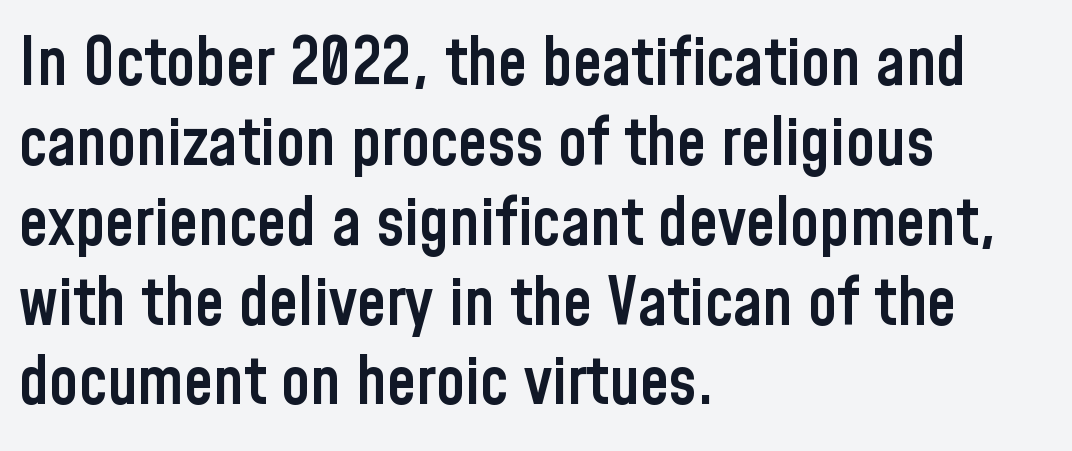
The image shows 66 px semibold, condensed sans-serif type, upright; set left-aligned, line spacing 1.21x, normal letter spacing, not underlined; low stroke contrast and a medium x-height.
